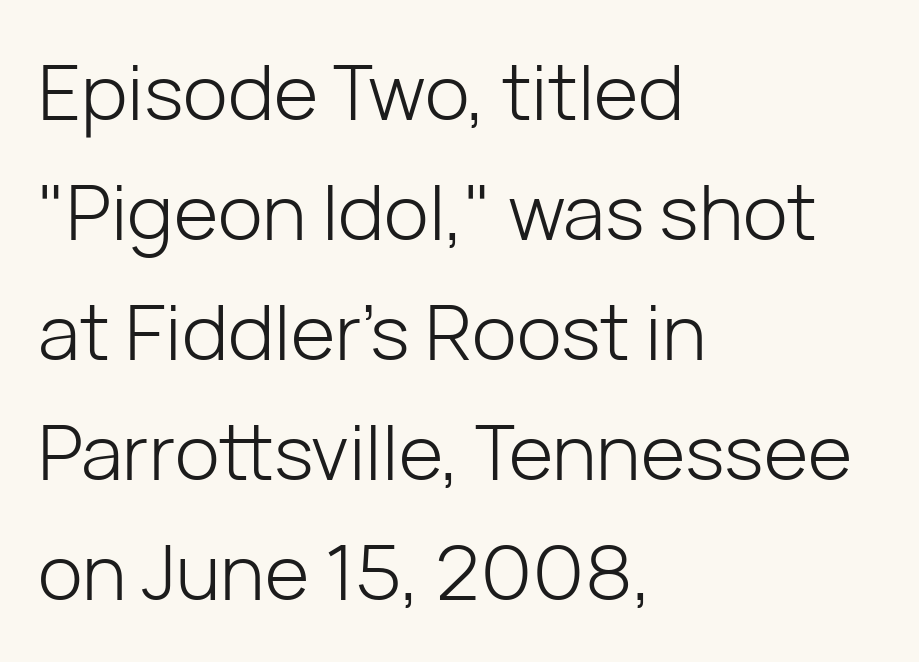
The image shows 76 px light sans-serif type, upright; set left-aligned, normal line spacing (1.58x), normal letter spacing, not underlined; low stroke contrast and a medium x-height.
